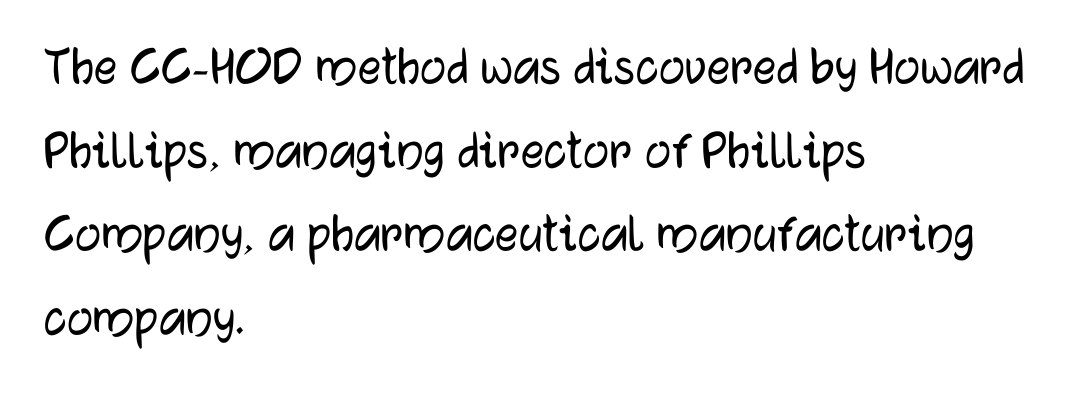
{"serif": "no", "italic": "no", "width": "normal", "stroke_contrast": "low", "x_height": "medium", "monospaced": "no", "underline": "no", "align": "left", "line_spacing": "normal", "line_spacing_ratio": 1.44, "letter_spacing": "normal", "letter_spacing_em": 0.0, "glyph_px": 58}
